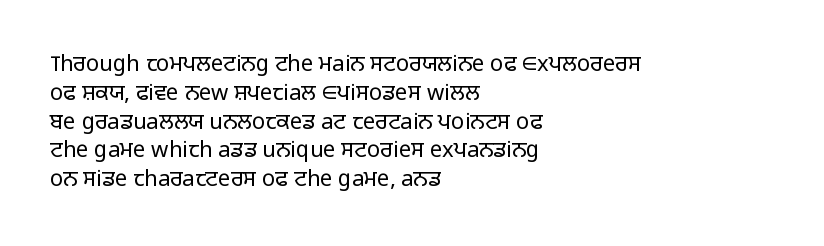
No extra ink here — the face is not bold. The ragged edge is on the right, which tells us the setting is flush left. Decoration check: the copy has no underline. Between one letter and the next there's only the usual sliver of space. No italicization has been applied; the sample stays upright. Successive baselines arrive at the customary interval.
